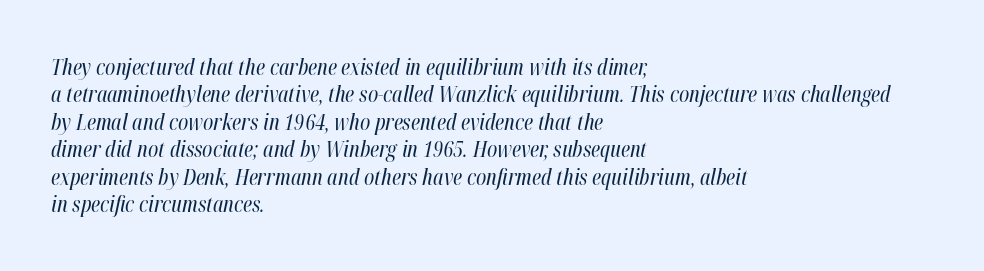
Q: Is the text bold? A: No.
Q: Is the text italic (slanted)? A: Yes, it leans right by about 12 degrees.
Q: Is the text underlined? A: No.
Q: How is the paragraph aligned? A: Left-aligned.
Q: Is the spacing between letters normal or unusually wide? A: Normal.
Q: Is the spacing between lines tight, normal or loose? A: Normal.
